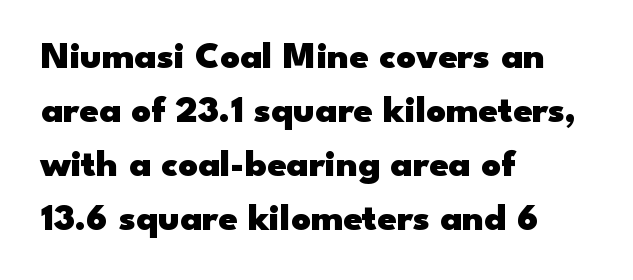
Q: Is the text bold? A: Yes.
Q: Is the text italic (slanted)? A: No, it is upright.
Q: Is the typeface a serif or a sans-serif typeface? A: Sans-serif.
Q: Is the text underlined? A: No.
Q: How is the paragraph aligned? A: Left-aligned.
Q: Is the spacing between letters normal or unusually wide? A: Normal.
Q: Is the spacing between lines tight, normal or loose? A: Normal.
Q: Width (condensed, normal, or wide)? A: Wide.
Q: Stroke contrast? A: Low.
Q: x-height? A: Small.
Q: Monospaced? A: No.
